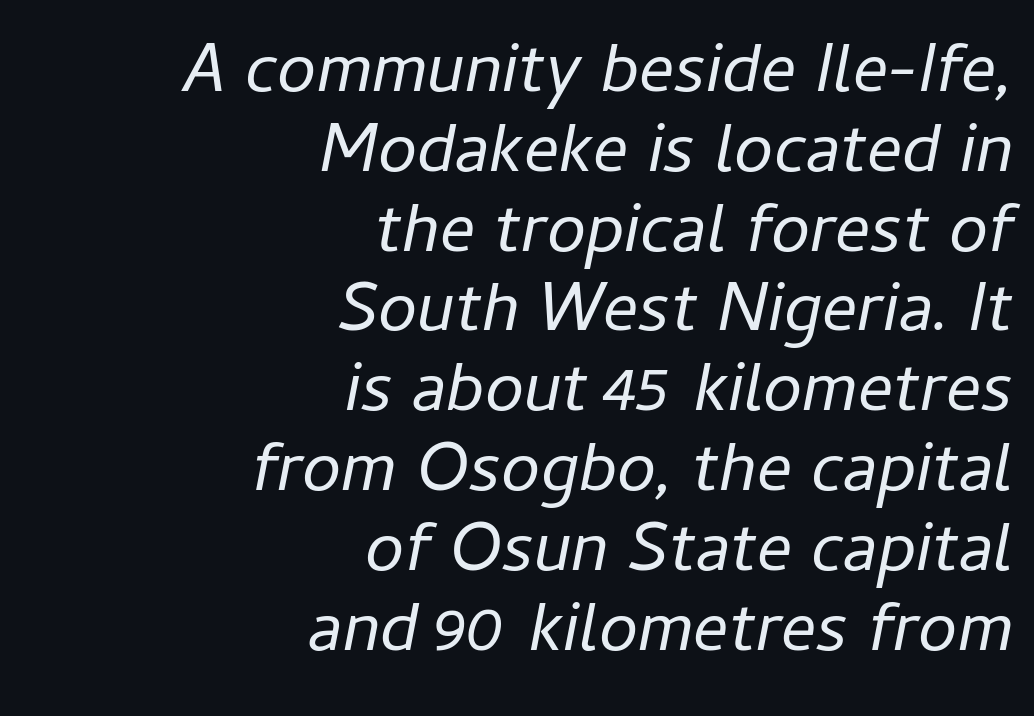
Q: Is the text bold? A: No.
Q: Is the text italic (slanted)? A: Yes, it leans right by about 11 degrees.
Q: Is the text underlined? A: No.
Q: How is the paragraph aligned? A: Right-aligned.
Q: Is the spacing between letters normal or unusually wide? A: Normal.
Q: Is the spacing between lines tight, normal or loose? A: Tight.
Q: Width (condensed, normal, or wide)? A: Normal.
Q: Stroke contrast? A: Low.
Q: x-height? A: Medium.
Q: Monospaced? A: No.
